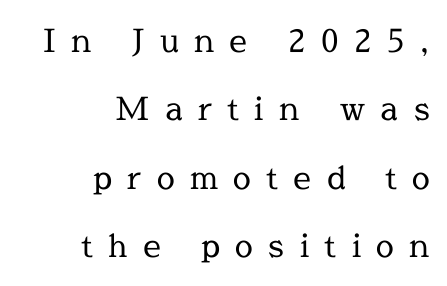
Compared with a typical body face, this is equally light or lighter still. The line texture is sparse and dotted thanks to wide tracking. Does the lettering tilt? It doesn't — this is upright. Has an underline been added? It has not. To sum up the face: it has serifs.
